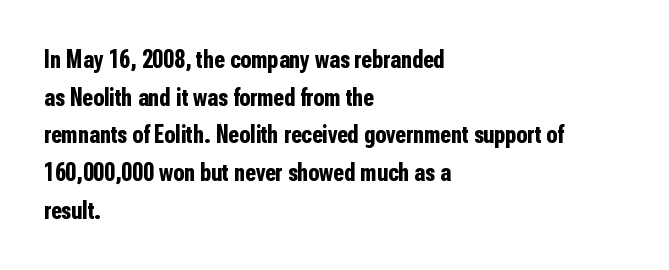
The image shows 25 px bold type, upright; set left-aligned, normal line spacing (1.51x), normal letter spacing, not underlined.
